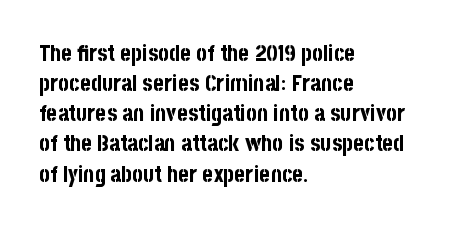
Q: Is the text bold? A: Yes.
Q: Is the text italic (slanted)? A: No, it is upright.
Q: Is the text underlined? A: No.
Q: How is the paragraph aligned? A: Left-aligned.
Q: Is the spacing between letters normal or unusually wide? A: Normal.
Q: Is the spacing between lines tight, normal or loose? A: Normal.
